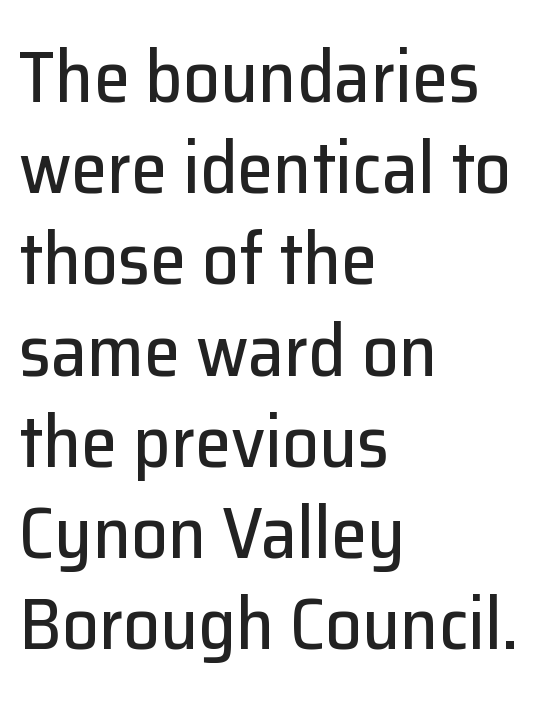
{"serif": "no", "italic": "no", "width": "normal", "stroke_contrast": "low", "x_height": "medium", "monospaced": "no", "underline": "no", "align": "left", "line_spacing": "normal", "line_spacing_ratio": 1.25, "letter_spacing": "normal", "letter_spacing_em": 0.0, "glyph_px": 73}
